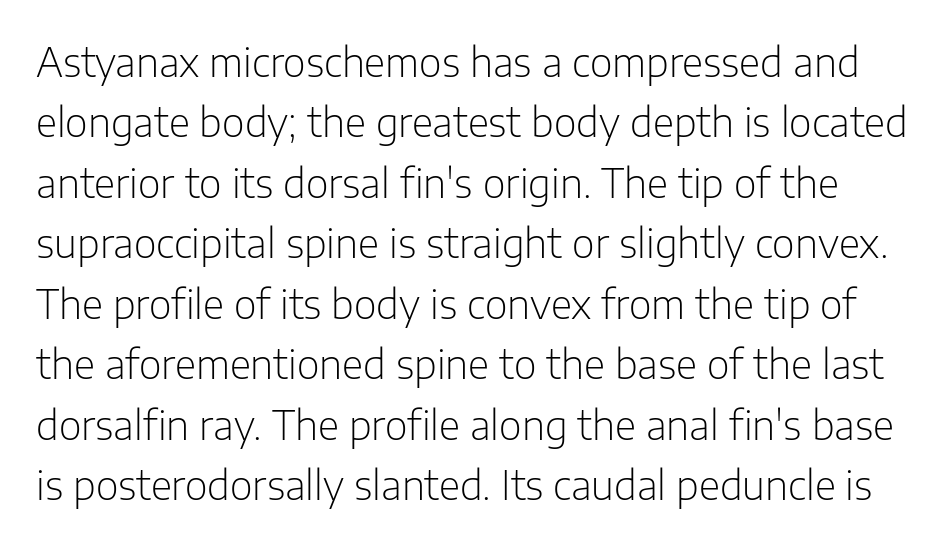
The letters advance in unequal steps, a hallmark of proportional type. The line-height multiplier appears to be the usual default. The text was rendered using a sans face with plain stroke endings. The gap between lines stays unmarked.
